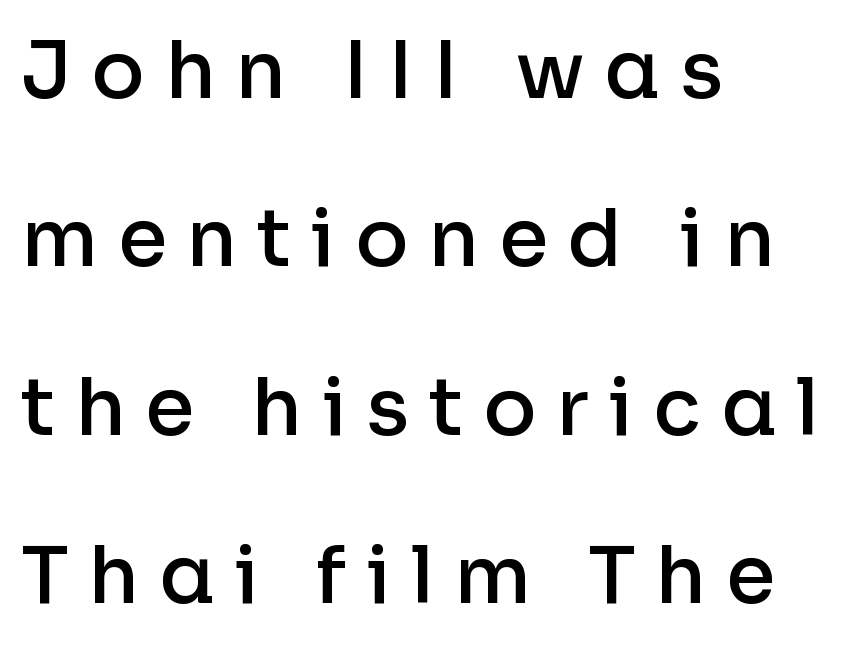
Q: Is the text bold? A: Semi-bold.
Q: Is the text italic (slanted)? A: No, it is upright.
Q: Is the typeface a serif or a sans-serif typeface? A: Sans-serif.
Q: Is the text underlined? A: No.
Q: How is the paragraph aligned? A: Left-aligned.
Q: Is the spacing between letters normal or unusually wide? A: Unusually wide.
Q: Is the spacing between lines tight, normal or loose? A: Loose.
Q: Width (condensed, normal, or wide)? A: Normal.
Q: Stroke contrast? A: Low.
Q: x-height? A: Medium.
Q: Monospaced? A: No.
